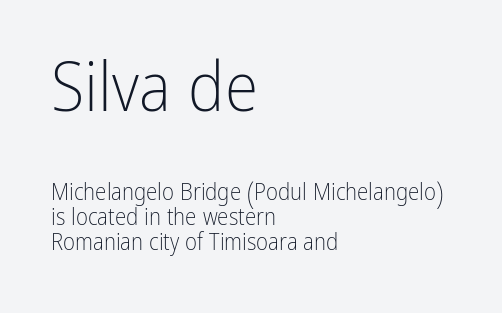
The image shows 68 px light, condensed sans-serif type, upright; set left-aligned, tight line spacing (1.09x), normal letter spacing, not underlined; the first (top) block is 2.96x larger; low stroke contrast and a medium x-height.
